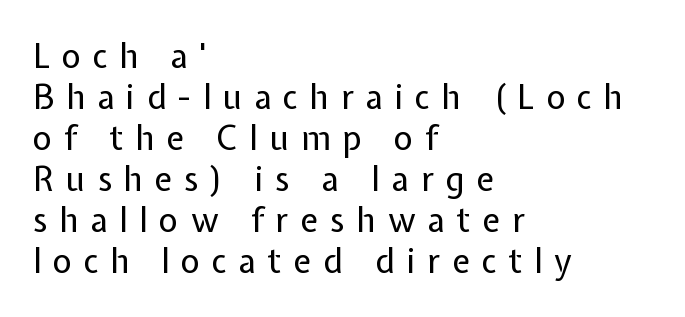
The image shows 33 px regular-weight sans-serif type, upright; set left-aligned, line spacing 1.24x, unusually wide letter spacing (+0.36 em), not underlined; low stroke contrast and a medium x-height.
